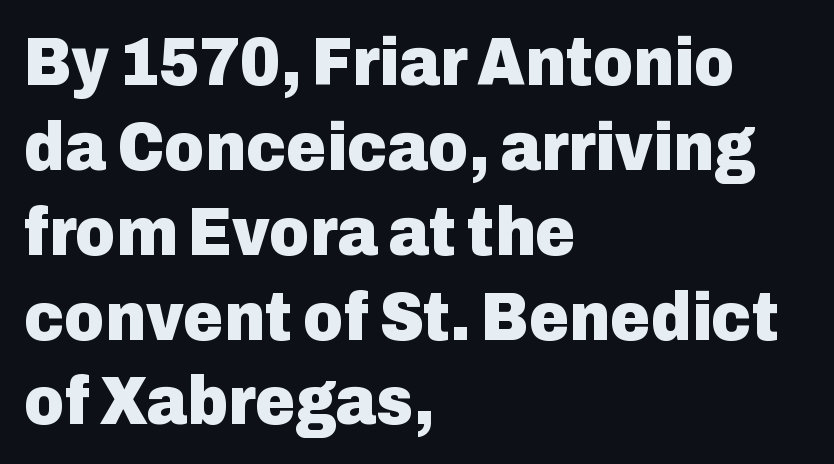
The image shows 69 px heavy sans-serif type, upright; set left-aligned, line spacing 1.23x, normal letter spacing, not underlined; low stroke contrast and a medium x-height.
